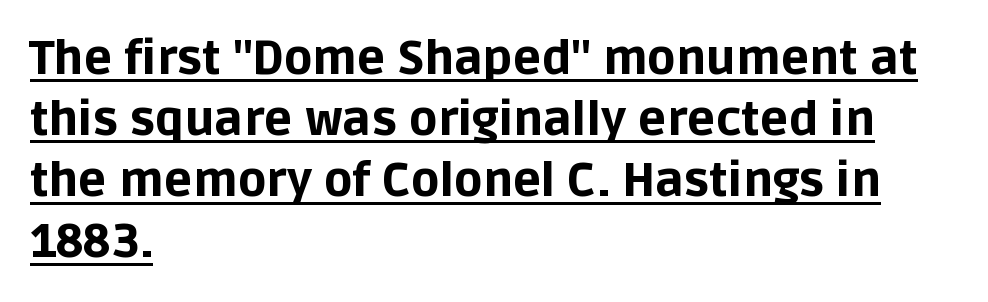
Q: Is the text bold? A: Yes.
Q: Is the text italic (slanted)? A: No, it is upright.
Q: Is the typeface a serif or a sans-serif typeface? A: Sans-serif.
Q: Is the text underlined? A: Yes.
Q: How is the paragraph aligned? A: Left-aligned.
Q: Is the spacing between letters normal or unusually wide? A: Normal.
Q: Is the spacing between lines tight, normal or loose? A: Normal.
Q: Width (condensed, normal, or wide)? A: Normal.
Q: Stroke contrast? A: Low.
Q: x-height? A: Large.
Q: Monospaced? A: No.
